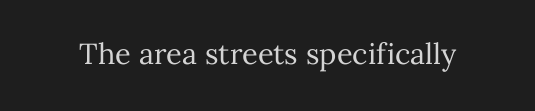
{"italic": "no", "bold": "no", "weight": "regular", "width": "normal", "stroke_contrast": "medium", "x_height": "medium", "monospaced": "no", "underline": "no", "letter_spacing": "normal", "letter_spacing_em": 0.0, "glyph_px": 29}
